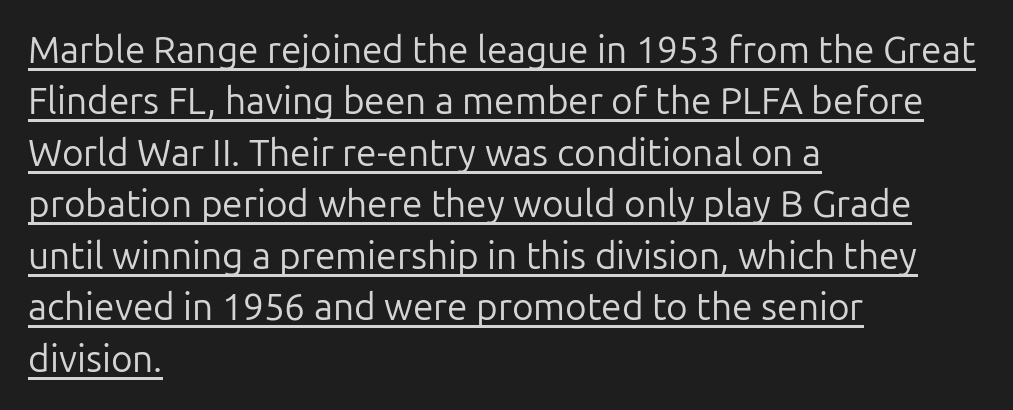
Font category for this specimen: sans-serif. Notice how descenders clear the ascenders below comfortably — that's standard leading. Do the letters lean? They stand straight. Here the glyphs are tracked normally, forming tight word shapes. Bold? No — there's no thickening of the strokes. Does a line run under the words? Yes, clearly.
